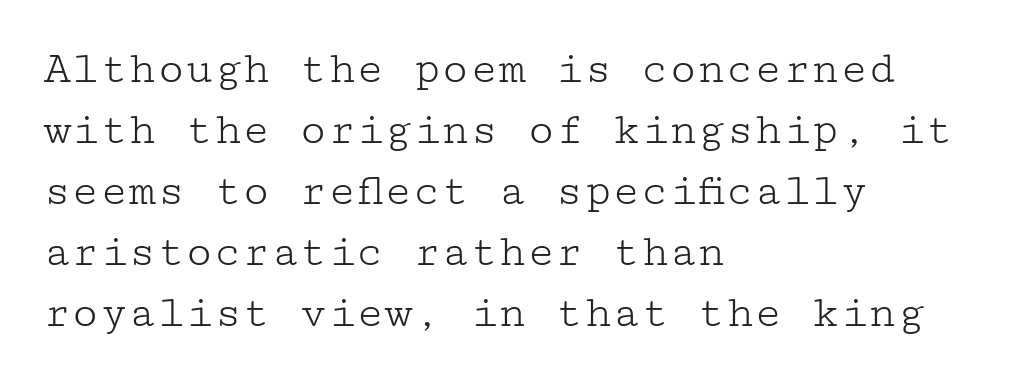
Q: Is the text bold? A: No.
Q: Is the text italic (slanted)? A: No, it is upright.
Q: Is the typeface a serif or a sans-serif typeface? A: Serif.
Q: Is the text underlined? A: No.
Q: How is the paragraph aligned? A: Left-aligned.
Q: Is the spacing between letters normal or unusually wide? A: Normal.
Q: Is the spacing between lines tight, normal or loose? A: Normal.
Q: Width (condensed, normal, or wide)? A: Wide.
Q: Stroke contrast? A: Low.
Q: x-height? A: Medium.
